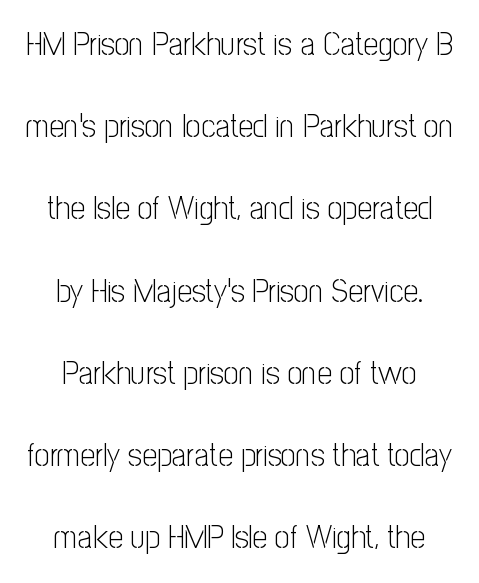
Q: Is the text bold? A: No.
Q: Is the text italic (slanted)? A: No, it is upright.
Q: Is the typeface a serif or a sans-serif typeface? A: Sans-serif.
Q: Is the text underlined? A: No.
Q: How is the paragraph aligned? A: Centered.
Q: Is the spacing between letters normal or unusually wide? A: Normal.
Q: Is the spacing between lines tight, normal or loose? A: Loose.
Q: Width (condensed, normal, or wide)? A: Condensed.
Q: Stroke contrast? A: Low.
Q: x-height? A: Medium.
Q: Monospaced? A: No.
